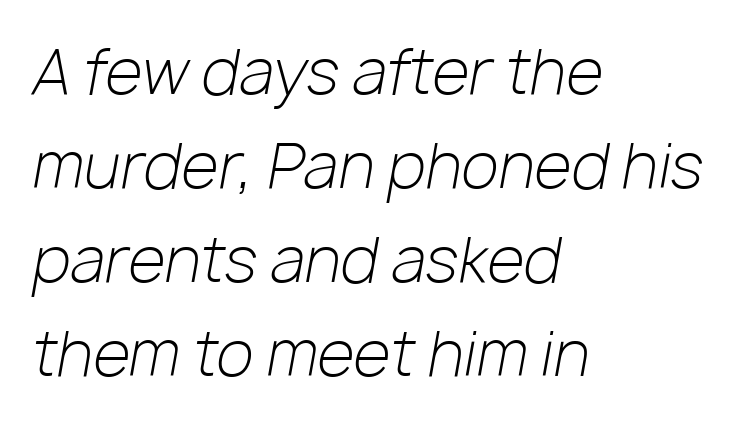
{"italic": "yes", "lean": "right", "slant_degrees": 10, "bold": "no", "weight": "light", "width": "normal", "stroke_contrast": "low", "x_height": "medium", "monospaced": "no", "underline": "no", "align": "left", "line_spacing": "normal", "line_spacing_ratio": 1.54, "letter_spacing": "normal", "letter_spacing_em": 0.0, "glyph_px": 61}
